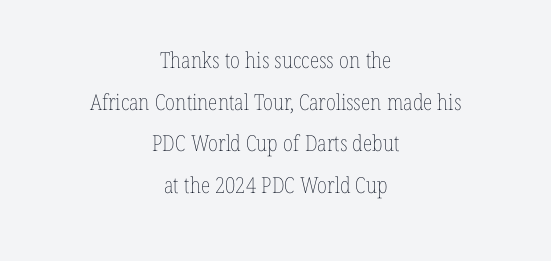
The lettering stays uniformly vertical, giving the passage a roman look. Rule under the text: the space is simply empty. The lines in this sample share a center point and differ in where they start and stop. The passage shown has conventional tracking throughout. Heaviness? Minimal to ordinary, like unemphasized prose.
